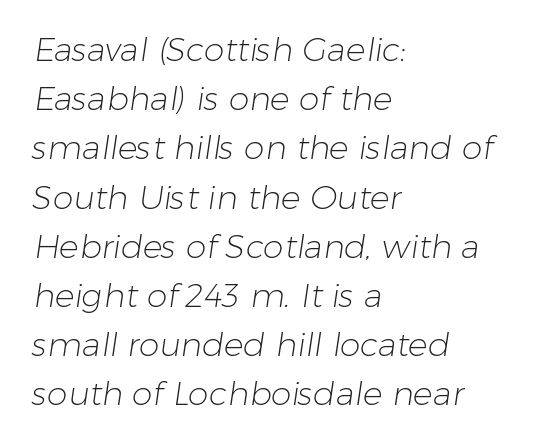
Each line starts at the same left margin while the right side varies. The letterforms sit at book weight or below. Line spacing here is normal. Nothing sits at the stroke ends, so this counts as sans-serif.
